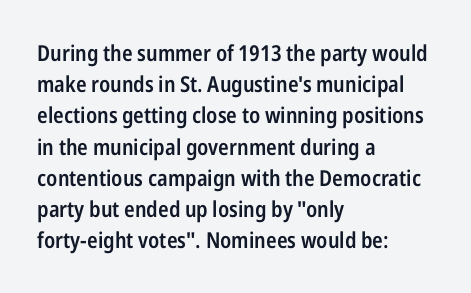
{"italic": "no", "bold": "semi", "underline": "no", "align": "left", "line_spacing": "normal", "line_spacing_ratio": 1.42, "letter_spacing": "normal", "letter_spacing_em": 0.0, "glyph_px": 22}
